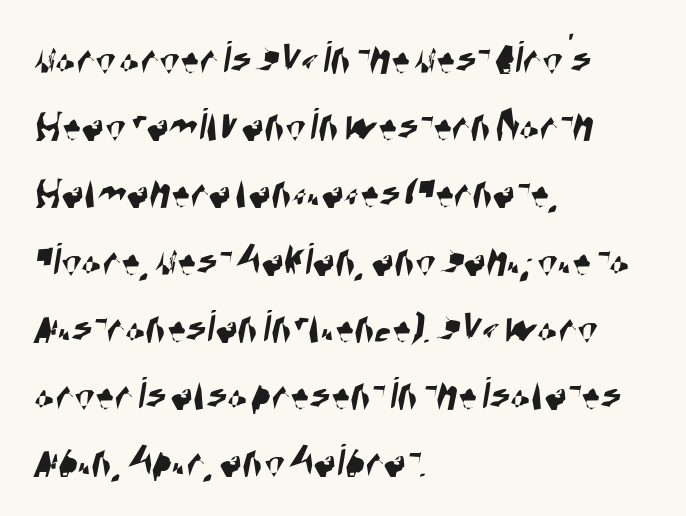
{"serif": "no", "width": "condensed", "stroke_contrast": "high", "x_height": "large", "monospaced": "no", "underline": "no", "align": "left", "line_spacing": "normal", "line_spacing_ratio": 1.43, "letter_spacing": "normal", "letter_spacing_em": 0.0, "glyph_px": 47}
